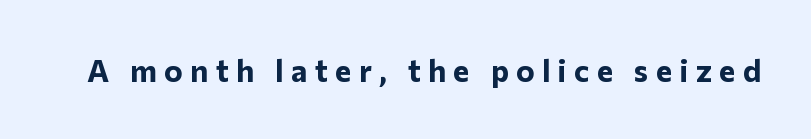
Q: Is the text bold? A: Yes.
Q: Is the text italic (slanted)? A: No, it is upright.
Q: Is the typeface a serif or a sans-serif typeface? A: Sans-serif.
Q: Is the text underlined? A: No.
Q: Is the spacing between letters normal or unusually wide? A: Unusually wide.
Q: Width (condensed, normal, or wide)? A: Normal.
Q: Stroke contrast? A: Low.
Q: x-height? A: Medium.
Q: Monospaced? A: No.
